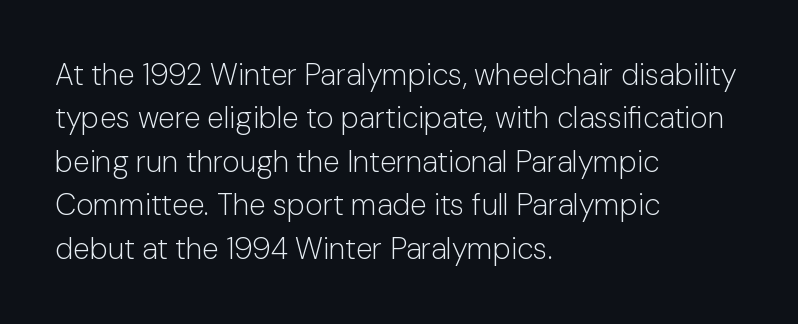
The lines are quadded left. Note the varied advance widths — an 'i' is clearly narrower than an 'm'. The specimen omits any rule beneath the text block's lines. No chunkiness to these letters — they're not bold. The typeface chosen for these lines omits serifs.
